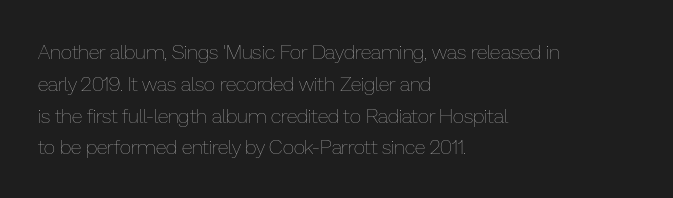
{"italic": "no", "bold": "no", "underline": "no", "align": "left", "line_spacing": "normal", "line_spacing_ratio": 1.59, "letter_spacing": "normal", "letter_spacing_em": 0.0, "glyph_px": 20}
